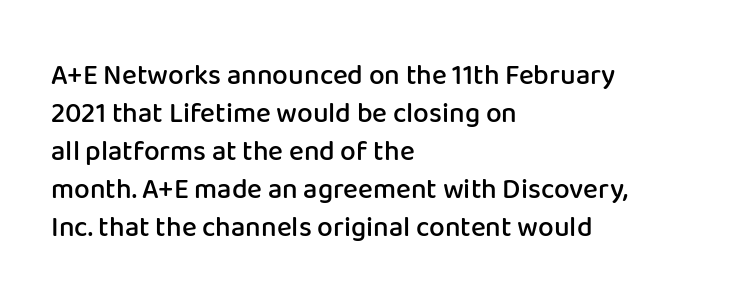
{"serif": "no", "italic": "no", "bold": "semi", "weight": "semibold", "width": "normal", "stroke_contrast": "low", "x_height": "medium", "monospaced": "no", "underline": "no", "align": "left", "line_spacing": "normal", "line_spacing_ratio": 1.36, "letter_spacing": "normal", "letter_spacing_em": 0.0, "glyph_px": 28}
